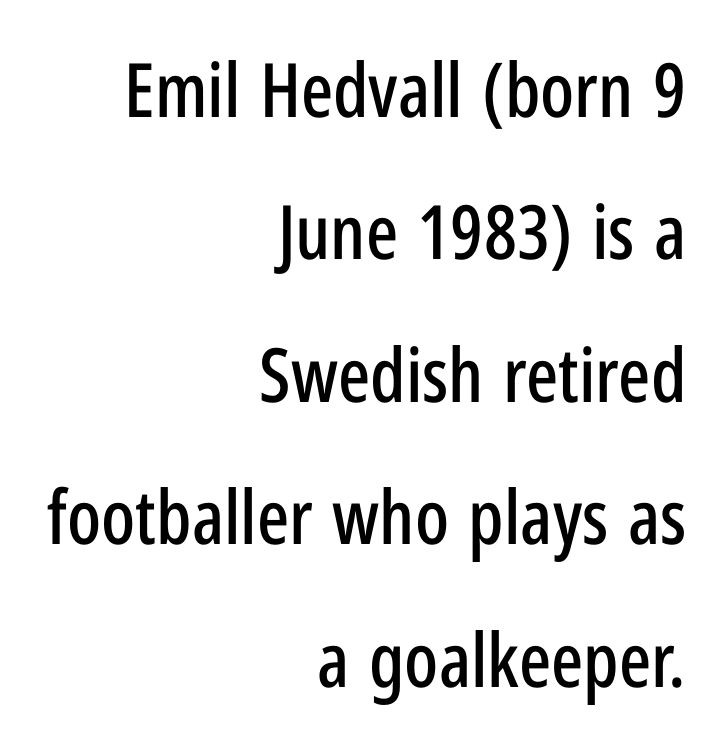
No feet cap the strokes, marking this as sans-serif type. Think of a printed novel: that variable character pitch is what you see here. This rendering leaves character spacing at its baseline value. Horizontally, the lines are justified to the trailing edge only. This is the regular roman posture of the typeface. No word sits above an underline.
